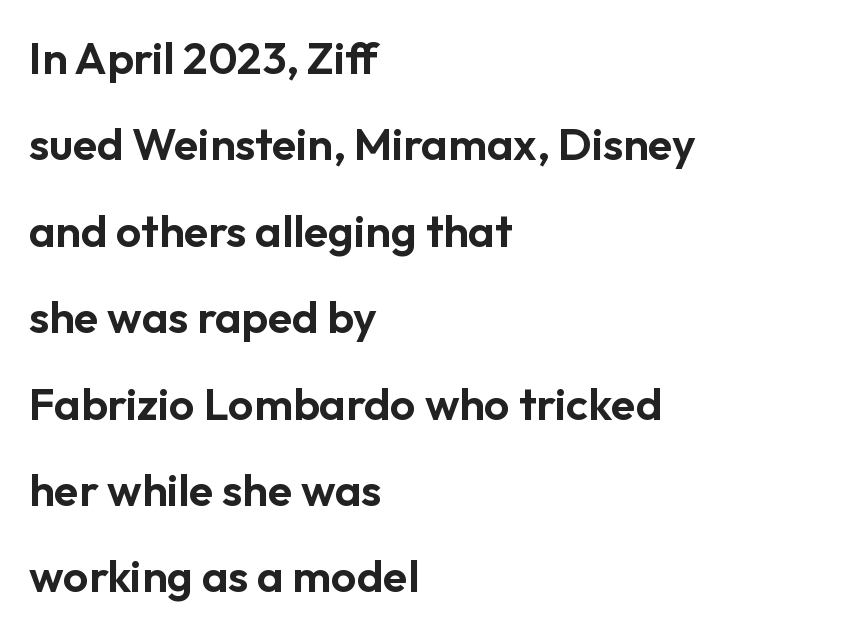
Q: Is the text italic (slanted)? A: No, it is upright.
Q: Is the typeface a serif or a sans-serif typeface? A: Sans-serif.
Q: Is the text underlined? A: No.
Q: How is the paragraph aligned? A: Left-aligned.
Q: Is the spacing between letters normal or unusually wide? A: Normal.
Q: Is the spacing between lines tight, normal or loose? A: Loose.
Q: Width (condensed, normal, or wide)? A: Normal.
Q: Stroke contrast? A: Low.
Q: x-height? A: Medium.
Q: Monospaced? A: No.
